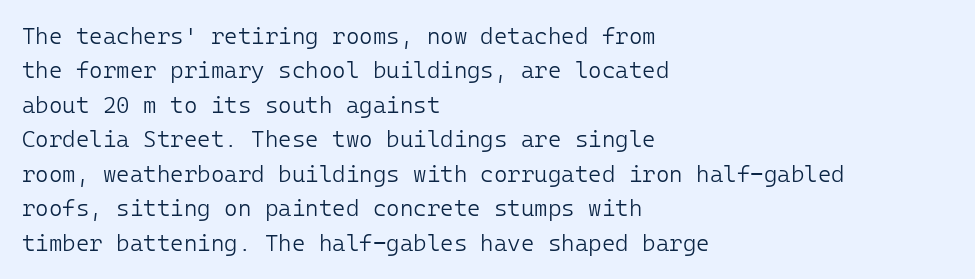
Observe the ordinary spacing: letters are neighbours, not strangers. Only glyphs here, with clear space below each row. Honestly, the row spacing looks completely unremarkable. No letter is thick-stroked: the sample isn't bold.
